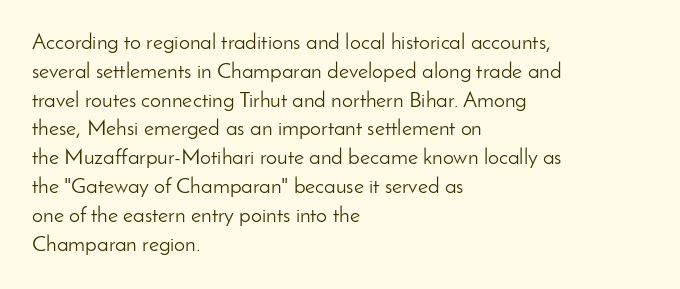
The image shows 22 px text type, upright; set left-aligned, normal line spacing (1.31x), normal letter spacing, not underlined.
